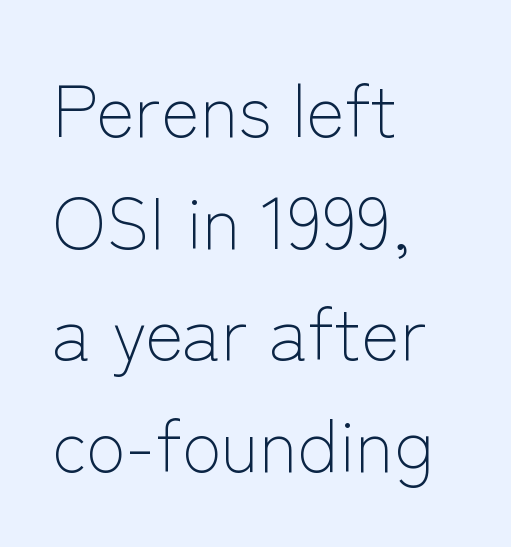
Posture: vertical. Weight: regular or lighter. The type family on display is of the sans-serif kind. Is the block centered? No — it sits flush against the left margin. The leading is moderate, giving the passage an even texture. Letter spacing: default.
